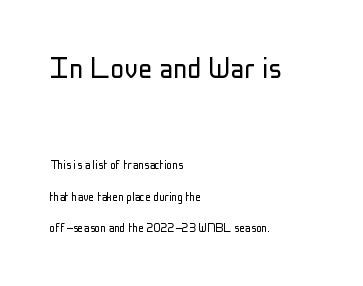
{"serif": "no", "italic": "no", "bold": "no", "weight": "light", "width": "condensed", "stroke_contrast": "low", "x_height": "medium", "monospaced": "no", "underline": "no", "align": "left", "line_spacing": "loose", "line_spacing_ratio": 2.26, "letter_spacing": "normal", "letter_spacing_em": 0.0, "larger_block": "first", "size_ratio": 2.5, "glyph_px": 35}
